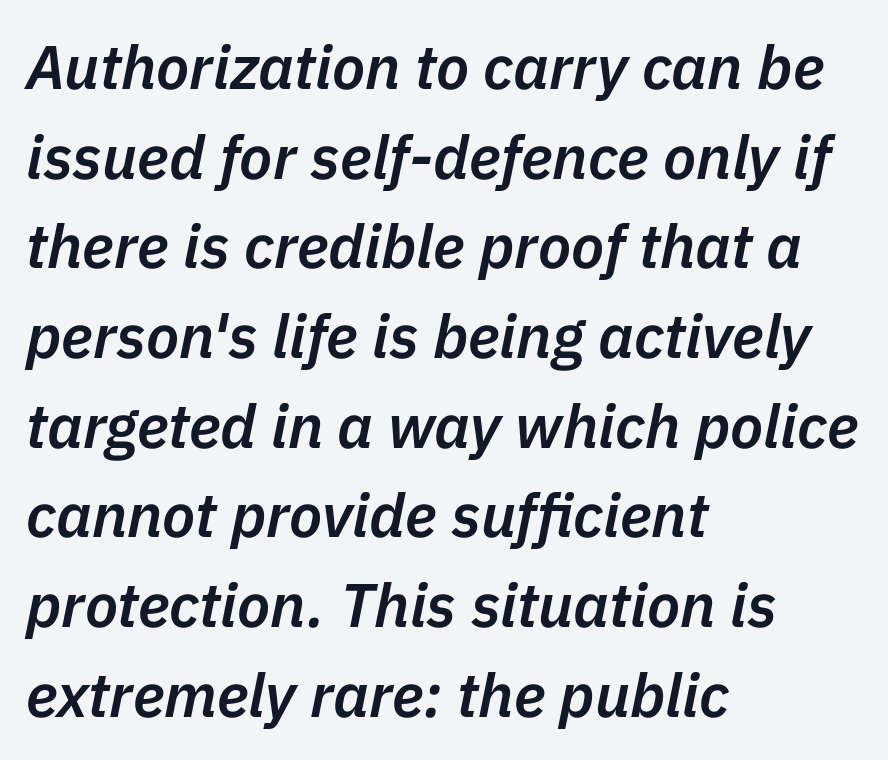
An italicized treatment has been applied to the whole sample. The strip under each line holds only bare page. Character widths vary here, with narrow letters taking less room than wide ones. You could call the tracking neutral — neither tight nor loose. A somewhat darkened texture: the type is semibold rather than bold.
